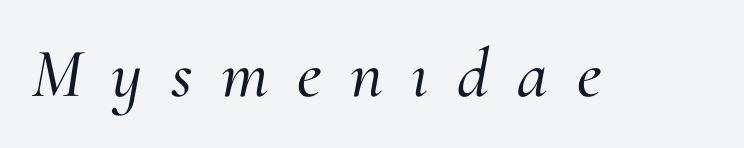
Q: Is the text italic (slanted)? A: Yes, it leans right by about 10 degrees.
Q: Is the typeface a serif or a sans-serif typeface? A: Serif.
Q: Is the text underlined? A: No.
Q: Is the spacing between letters normal or unusually wide? A: Unusually wide.
Q: Width (condensed, normal, or wide)? A: Normal.
Q: Stroke contrast? A: Medium.
Q: x-height? A: Small.
Q: Monospaced? A: No.
